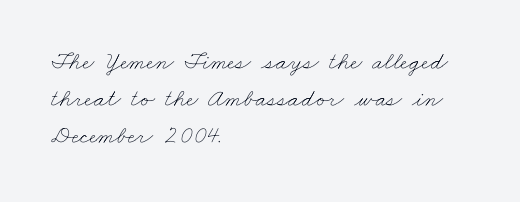
Layout note: lines flush left. You could call the tracking neutral — neither tight nor loose. Type without underlining. How would I describe the line gaps? Plain and ordinary. Bold? No — there's no thickening of the strokes.
